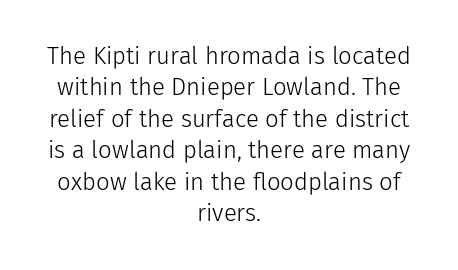
The image shows 24 px text type, upright; set centered, normal line spacing (1.31x), normal letter spacing, not underlined.
